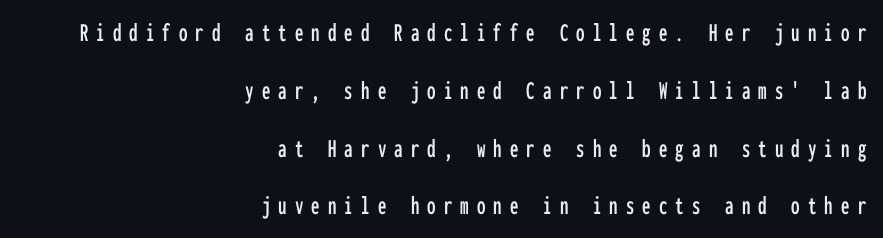
The image shows 27 px text type, upright; set right-aligned, loose line spacing (2.14x), unusually wide letter spacing (+0.3 em), not underlined.
